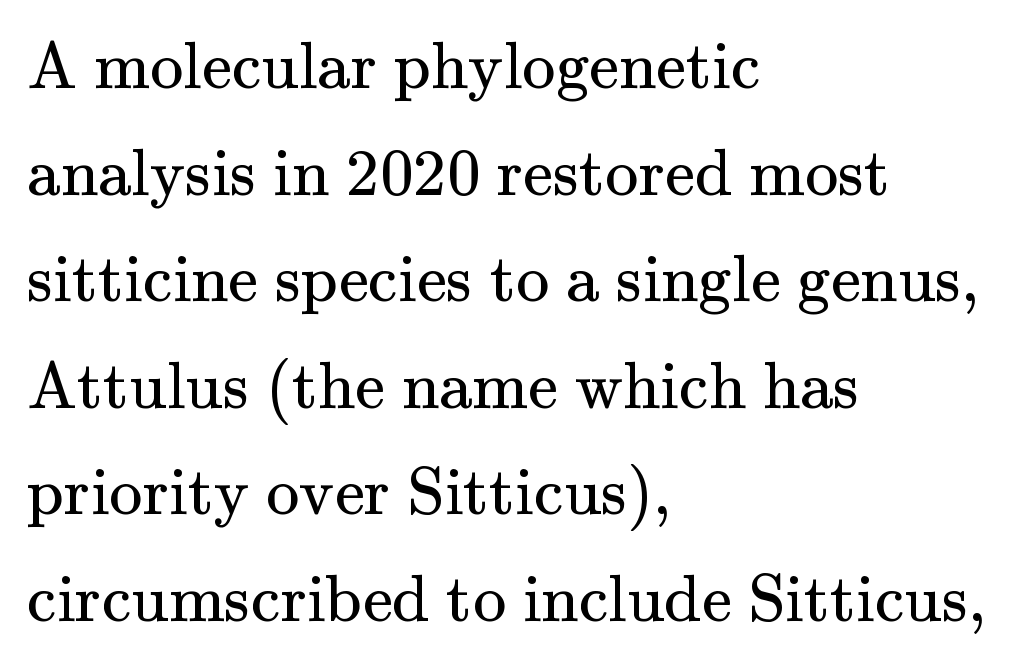
{"serif": "yes", "italic": "no", "bold": "no", "weight": "regular", "width": "normal", "stroke_contrast": "medium", "x_height": "small", "monospaced": "no", "underline": "no", "align": "left", "line_spacing": "normal", "line_spacing_ratio": 1.59, "letter_spacing": "normal", "letter_spacing_em": 0.0, "glyph_px": 67}
